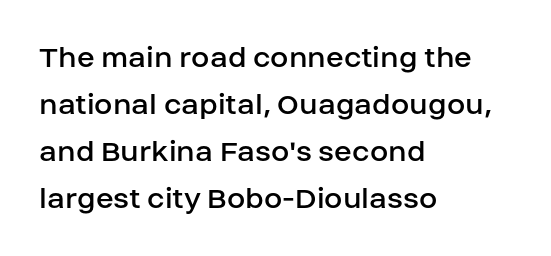
Q: Is the text bold? A: No.
Q: Is the text italic (slanted)? A: No, it is upright.
Q: Is the typeface a serif or a sans-serif typeface? A: Sans-serif.
Q: Is the text underlined? A: No.
Q: How is the paragraph aligned? A: Left-aligned.
Q: Is the spacing between letters normal or unusually wide? A: Normal.
Q: Is the spacing between lines tight, normal or loose? A: Normal.
Q: Width (condensed, normal, or wide)? A: Normal.
Q: Stroke contrast? A: Low.
Q: x-height? A: Large.
Q: Monospaced? A: No.
